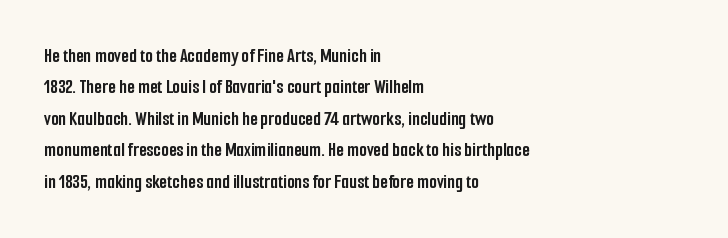
Ascenders rise straight up at ninety degrees. Just letters on the line, the space beneath them empty. Normally led — the rows are evenly, conventionally spaced. Here the glyphs are tracked normally, forming tight word shapes. The characters look thick and weighty, a clear bold.
